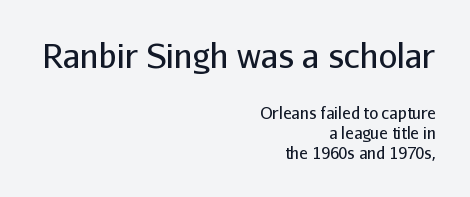
{"serif": "no", "italic": "no", "bold": "no", "weight": "regular", "width": "normal", "stroke_contrast": "low", "x_height": "medium", "monospaced": "no", "underline": "no", "align": "right", "line_spacing": "normal", "line_spacing_ratio": 1.25, "letter_spacing": "normal", "letter_spacing_em": 0.0, "larger_block": "first", "size_ratio": 2.06, "glyph_px": 33}
